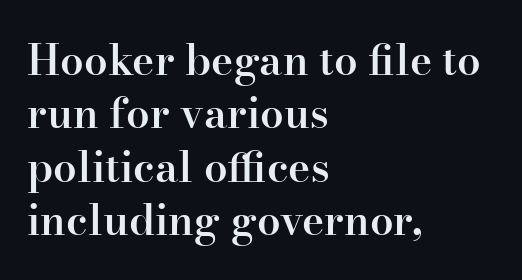
{"serif": "yes", "italic": "no", "bold": "semi", "weight": "semibold", "width": "normal", "stroke_contrast": "high", "x_height": "small", "monospaced": "no", "underline": "no", "align": "left", "line_spacing": "normal", "line_spacing_ratio": 1.27, "letter_spacing": "normal", "letter_spacing_em": 0.0, "glyph_px": 42}
